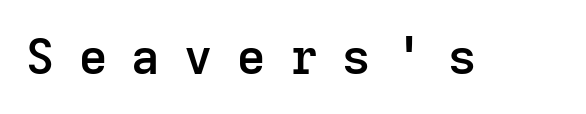
{"serif": "no", "italic": "no", "bold": "semi", "weight": "semibold", "width": "normal", "stroke_contrast": "low", "x_height": "medium", "monospaced": "no", "underline": "no", "letter_spacing": "wide", "letter_spacing_em": 0.5, "glyph_px": 49}
